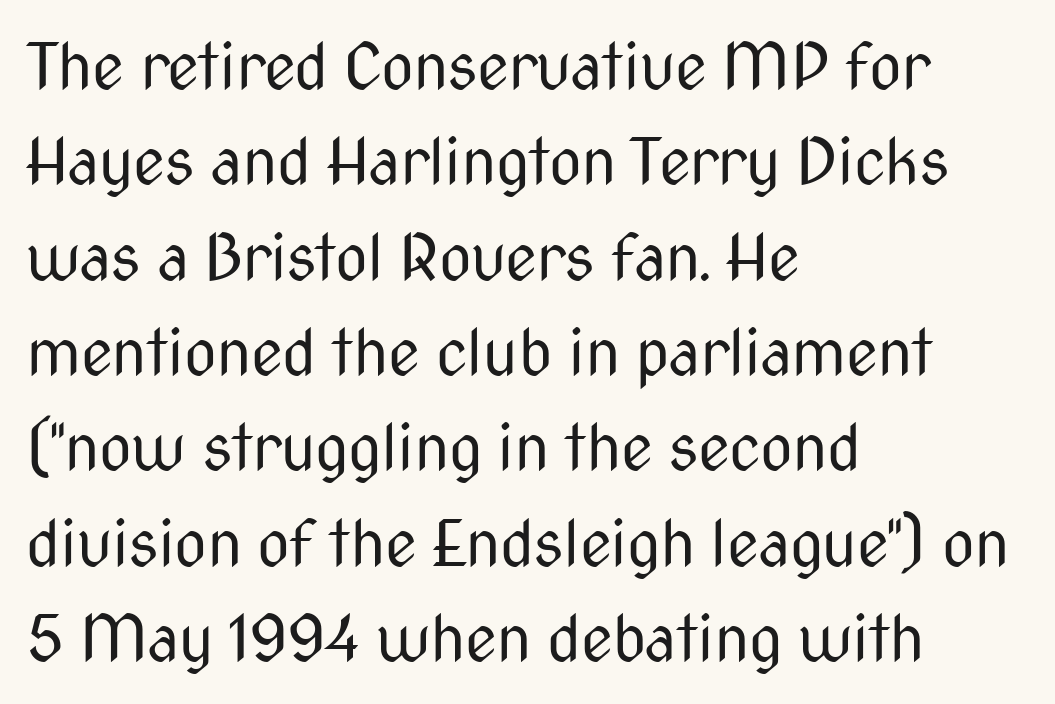
The image shows 64 px regular-weight, condensed sans-serif type, upright; set left-aligned, normal line spacing (1.49x), normal letter spacing, not underlined; medium stroke contrast and a medium x-height.
